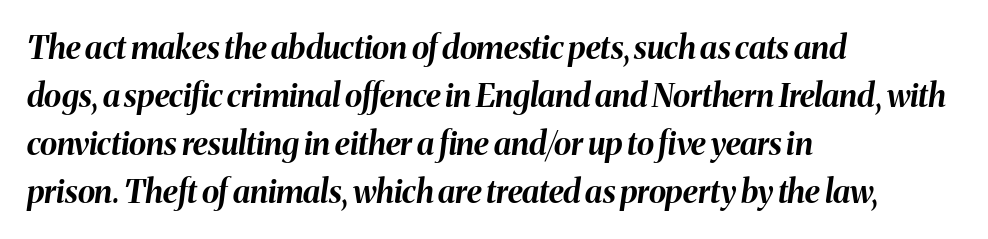
{"italic": "yes", "lean": "right", "slant_degrees": 8, "bold": "yes", "weight": "bold", "width": "normal", "stroke_contrast": "medium", "x_height": "medium", "monospaced": "no", "underline": "no", "align": "left", "line_spacing": "normal", "line_spacing_ratio": 1.5, "letter_spacing": "normal", "letter_spacing_em": 0.0, "glyph_px": 32}
